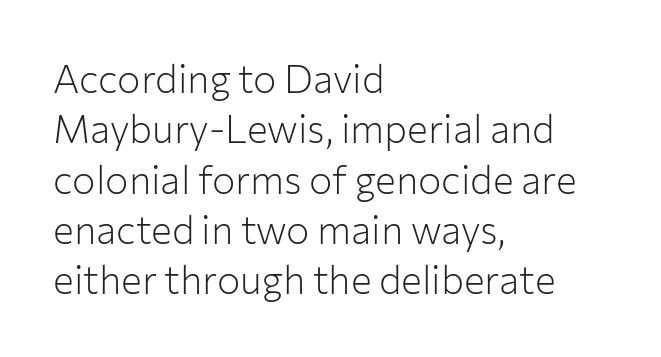
Which margin do the lines hug? The left one — the right edge is uneven. These lines were composed using upright roman letters. Words float on clear page, feet unadorned. Stems here are at most as thick as an everyday book face. Leading: standard.
